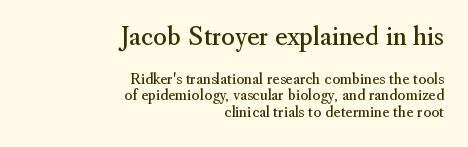
{"italic": "no", "bold": "no", "underline": "no", "align": "right", "line_spacing_ratio": 1.18, "letter_spacing": "normal", "letter_spacing_em": 0.0, "larger_block": "first", "size_ratio": 1.71, "glyph_px": 24}
